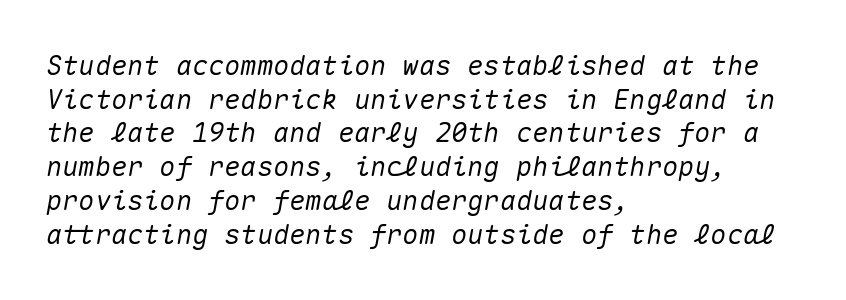
Q: Is the text italic (slanted)? A: Yes, it leans right by about 10 degrees.
Q: Is the text underlined? A: No.
Q: How is the paragraph aligned? A: Left-aligned.
Q: Is the spacing between letters normal or unusually wide? A: Normal.
Q: Is the spacing between lines tight, normal or loose? A: Normal.
